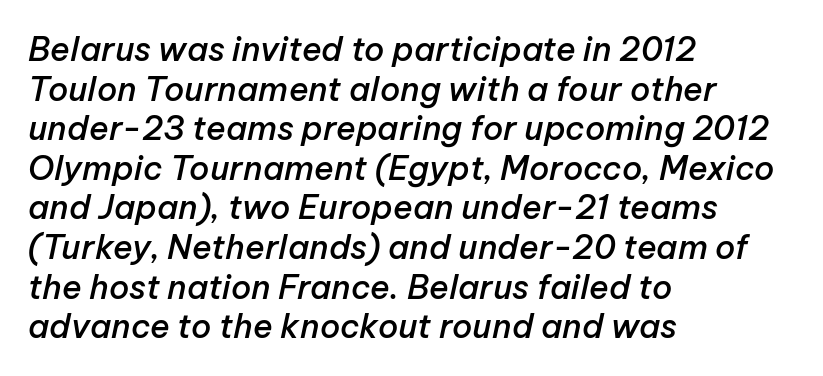
Q: Is the text bold? A: Semi-bold.
Q: Is the text italic (slanted)? A: Yes, it leans right by about 12 degrees.
Q: Is the text underlined? A: No.
Q: How is the paragraph aligned? A: Left-aligned.
Q: Is the spacing between letters normal or unusually wide? A: Normal.
Q: Width (condensed, normal, or wide)? A: Normal.
Q: Stroke contrast? A: Low.
Q: x-height? A: Medium.
Q: Monospaced? A: No.
